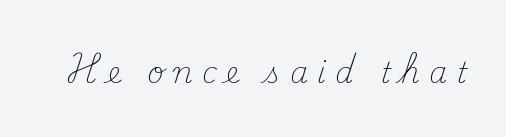
{"serif": "yes", "bold": "no", "weight": "light", "width": "normal", "stroke_contrast": "medium", "x_height": "small", "monospaced": "no", "underline": "no", "letter_spacing": "wide", "letter_spacing_em": 0.31, "glyph_px": 29}
